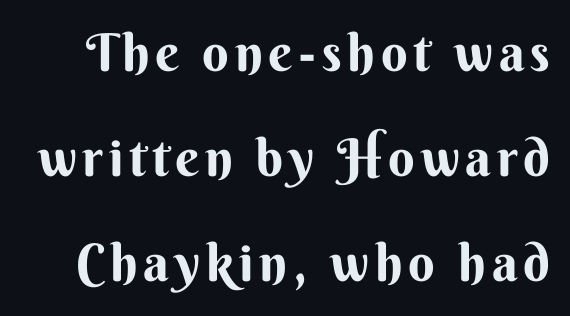
The image shows 52 px sans-serif type, upright; set loose line spacing (2.02x), not underlined; medium stroke contrast and a small x-height.
